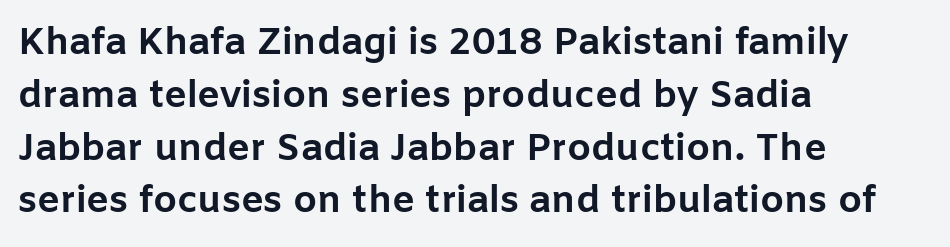
The image shows 38 px bold sans-serif type, upright; set left-aligned, normal line spacing (1.39x), normal letter spacing, not underlined; low stroke contrast and a medium x-height.
